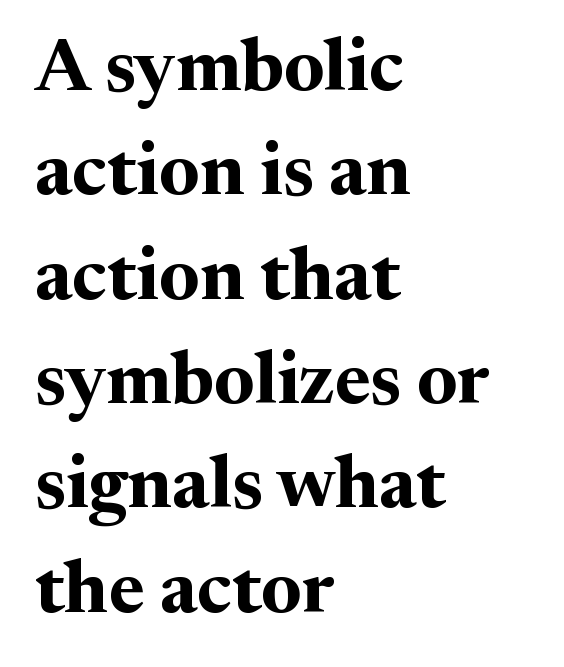
Q: Is the text bold? A: Yes.
Q: Is the text italic (slanted)? A: No, it is upright.
Q: Is the typeface a serif or a sans-serif typeface? A: Serif.
Q: Is the text underlined? A: No.
Q: How is the paragraph aligned? A: Left-aligned.
Q: Is the spacing between letters normal or unusually wide? A: Normal.
Q: Is the spacing between lines tight, normal or loose? A: Normal.
Q: Width (condensed, normal, or wide)? A: Normal.
Q: Stroke contrast? A: Medium.
Q: x-height? A: Medium.
Q: Monospaced? A: No.
